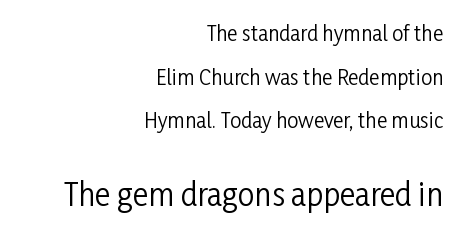
Italic: no, the glyphs are upright roman. Character widths vary here, with narrow letters taking less room than wide ones. A light-to-regular cut is what we see here. A bare baseline throughout the passage. A sans-serif font was chosen for this passage. The letterforms sit shoulder to shoulder at normal distance.
